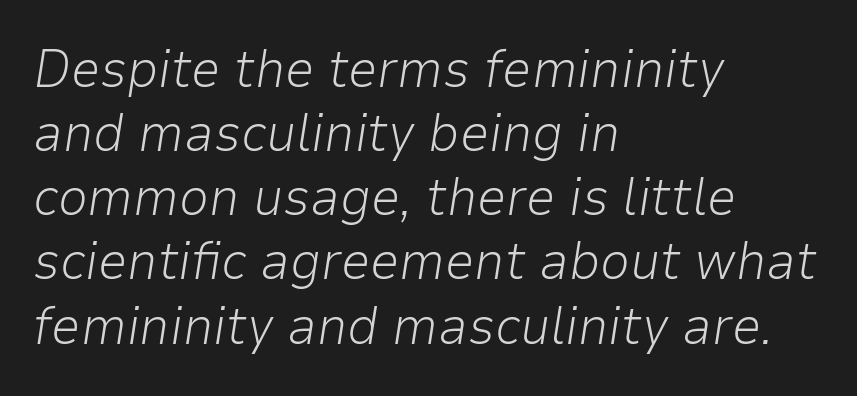
{"italic": "yes", "lean": "right", "slant_degrees": 9, "bold": "no", "weight": "light", "width": "normal", "stroke_contrast": "low", "x_height": "medium", "monospaced": "no", "underline": "no", "align": "left", "line_spacing_ratio": 1.21, "letter_spacing": "normal", "letter_spacing_em": 0.0, "glyph_px": 53}
